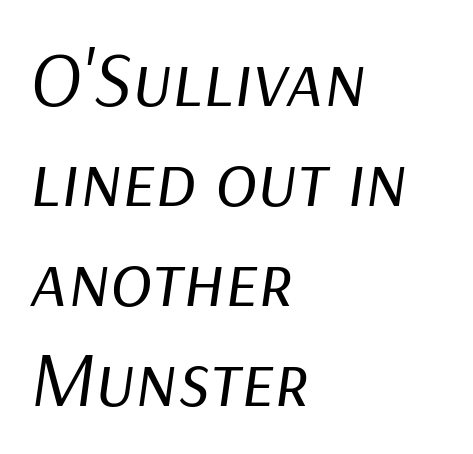
Q: Is the text bold? A: No.
Q: Is the text italic (slanted)? A: Yes, it leans right by about 9 degrees.
Q: Is the text underlined? A: No.
Q: How is the paragraph aligned? A: Left-aligned.
Q: Is the spacing between letters normal or unusually wide? A: Normal.
Q: Is the spacing between lines tight, normal or loose? A: Normal.
Q: Width (condensed, normal, or wide)? A: Normal.
Q: Stroke contrast? A: Low.
Q: x-height? A: Medium.
Q: Monospaced? A: No.
